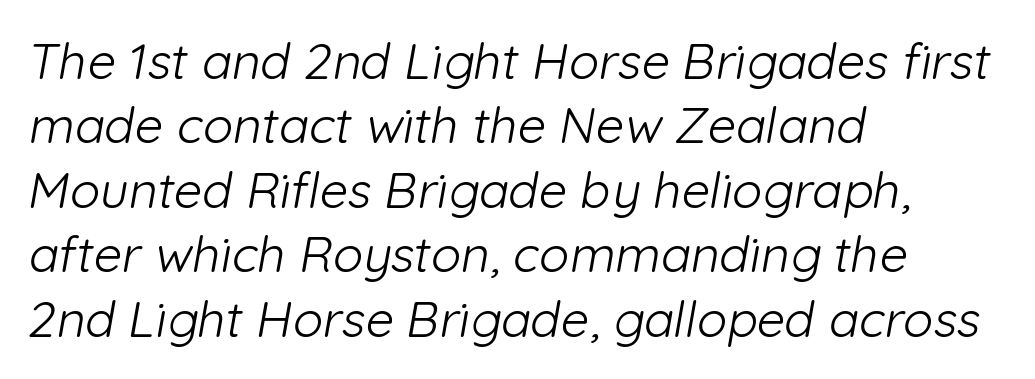
The image shows 50 px light sans-serif type; set left-aligned, normal line spacing (1.29x), normal letter spacing, not underlined; low stroke contrast and a medium x-height.
